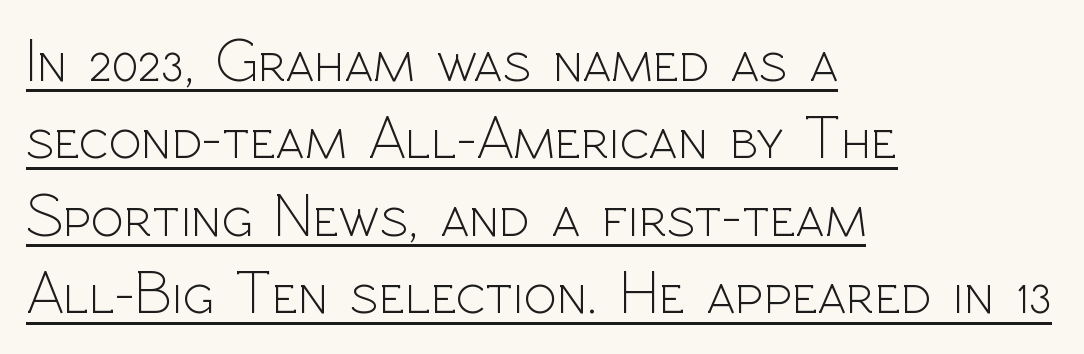
{"serif": "no", "italic": "no", "bold": "no", "weight": "light", "width": "normal", "x_height": "medium", "monospaced": "no", "underline": "yes", "align": "left", "line_spacing": "normal", "line_spacing_ratio": 1.27, "letter_spacing": "normal", "letter_spacing_em": 0.0, "glyph_px": 61}
